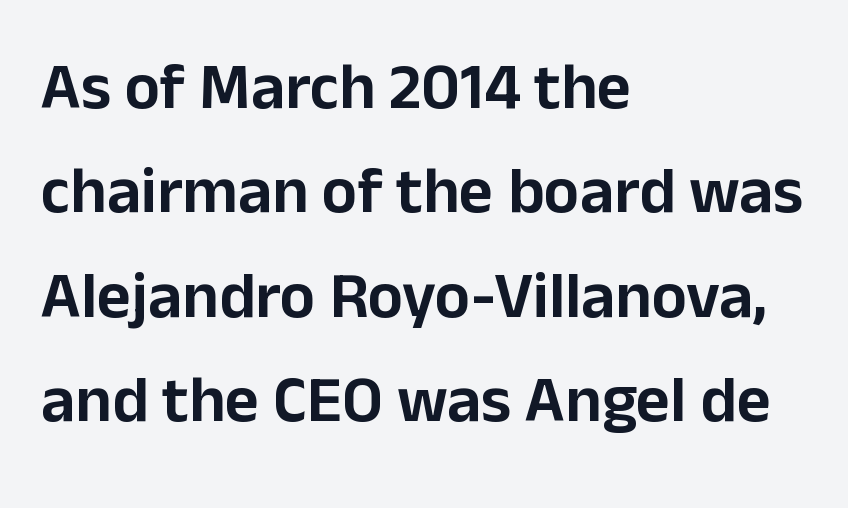
Serif or sans? Sans — the stroke terminals are bare. The letters advance in unequal steps, a hallmark of proportional type. Words appear dense and cohesive because spacing is normal. You can tell it's not italic because the verticals are truly vertical. Successive baselines arrive at the customary interval. Visually the block forms a straight wall on the left and a jagged coastline on the right.
